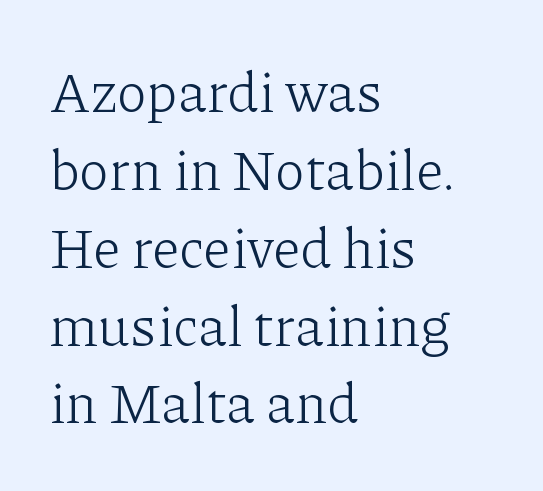
These lines are rendered in a variable-pitch font. Normally led — the rows are evenly, conventionally spaced. The letters stand upright; this is a roman face. Which margin do the lines hug? The left one — the right edge is uneven. Type without underlining.
